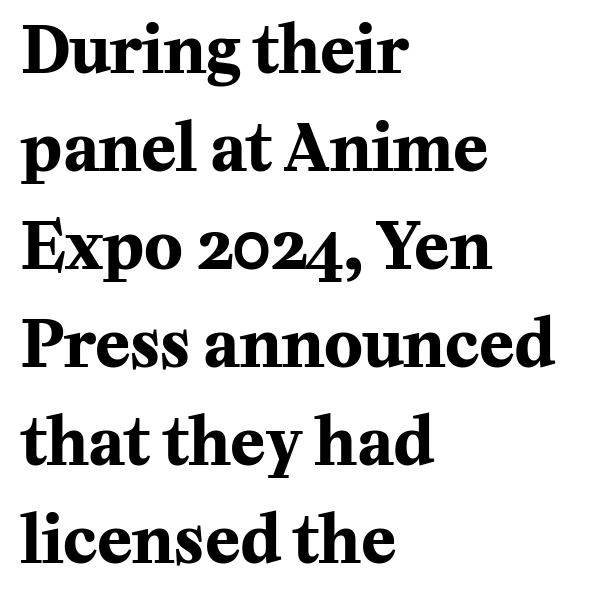
The glyphs have the mass of a bold cut. The area under the type is left untouched. These lines are composed in type with serifs. Upright lettering throughout.
